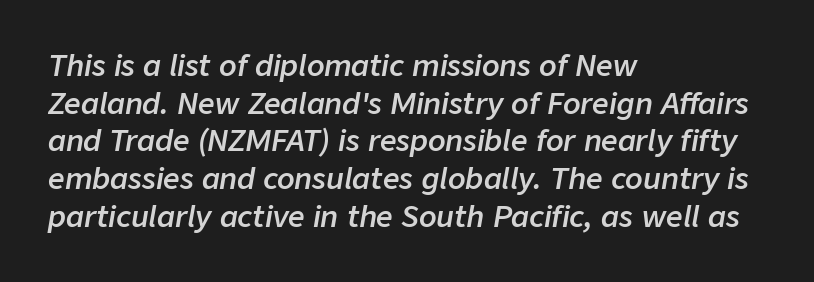
Spacing verdict: proportional, widths tailored to each character. Visually the block forms a straight wall on the left and a jagged coastline on the right. The horizontal fit of the characters is conventional and even. Words float on clear page, feet unadorned.
